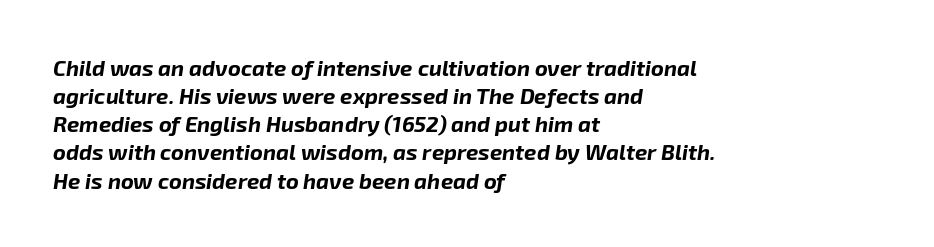
One-word summary of the alignment: left. This sample uses plain, unmodified letter spacing. This is heavy type, rendered in bold. Honestly, there is no underline to notice here at all. These lines sit exactly where default settings would place them.
